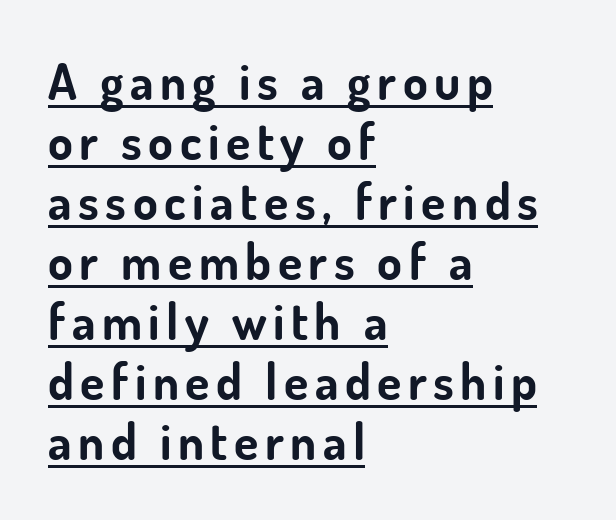
{"serif": "no", "italic": "no", "bold": "yes", "weight": "bold", "width": "normal", "stroke_contrast": "low", "x_height": "small", "monospaced": "no", "underline": "yes", "align": "left", "line_spacing_ratio": 1.2, "glyph_px": 50}
